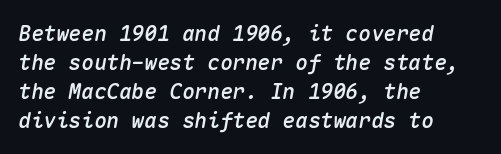
Q: Is the text italic (slanted)? A: Yes, it leans right by about 10 degrees.
Q: Is the text underlined? A: No.
Q: How is the paragraph aligned? A: Left-aligned.
Q: Is the spacing between letters normal or unusually wide? A: Normal.
Q: Is the spacing between lines tight, normal or loose? A: Normal.
